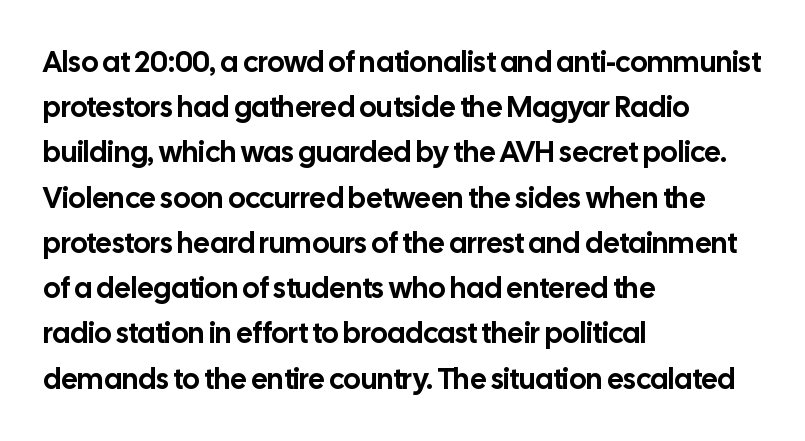
The image shows 29 px sans-serif type, upright; set left-aligned, normal line spacing (1.56x), normal letter spacing, not underlined; low stroke contrast and a medium x-height.
